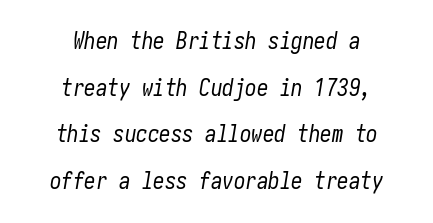
Q: Is the text bold? A: No.
Q: Is the text italic (slanted)? A: Yes, it leans right by about 10 degrees.
Q: Is the text underlined? A: No.
Q: How is the paragraph aligned? A: Centered.
Q: Is the spacing between letters normal or unusually wide? A: Normal.
Q: Is the spacing between lines tight, normal or loose? A: Loose.
